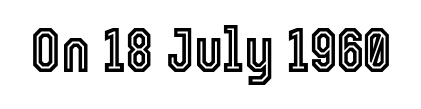
{"italic": "no", "width": "condensed", "x_height": "medium", "monospaced": "no", "underline": "no", "letter_spacing": "normal", "letter_spacing_em": 0.0, "glyph_px": 63}
